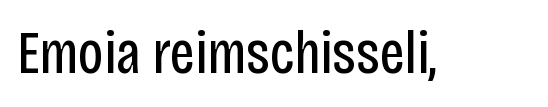
Weight: in the light-to-regular range. This rendering features lettering with no underline. Spacing between characters is what you'd get straight out of the box. This sample uses a sans-serif face.
